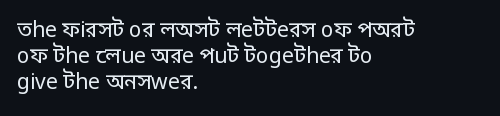
The typography opts for an upright posture over an oblique one. Unmarked baselines from the first word to the last. Students, note that the glyphs here touch the page at normal intervals. Which margin do the lines hug? The left one — the right edge is uneven. The typesetting does not lean heavy: it is not bold.
